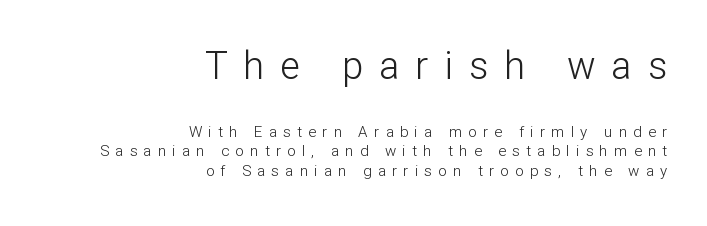
Q: Is the text bold? A: No.
Q: Is the text italic (slanted)? A: No, it is upright.
Q: Is the typeface a serif or a sans-serif typeface? A: Sans-serif.
Q: Is the text underlined? A: No.
Q: How is the paragraph aligned? A: Right-aligned.
Q: Is the spacing between letters normal or unusually wide? A: Unusually wide.
Q: Is the spacing between lines tight, normal or loose? A: Normal.
Q: Which block of text is set in a larger size, the first (top) or the second (bottom)? A: The first (top) one.
Q: Width (condensed, normal, or wide)? A: Normal.
Q: Stroke contrast? A: Low.
Q: x-height? A: Medium.
Q: Monospaced? A: No.
